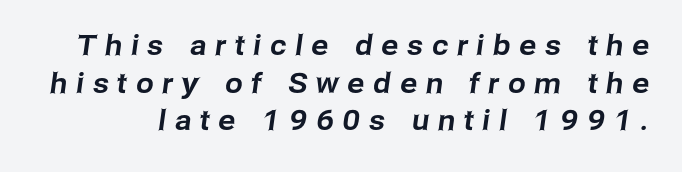
The image shows 28 px sans-serif type; set normal line spacing (1.34x), unusually wide letter spacing (+0.32 em), not underlined; low stroke contrast and a medium x-height.
